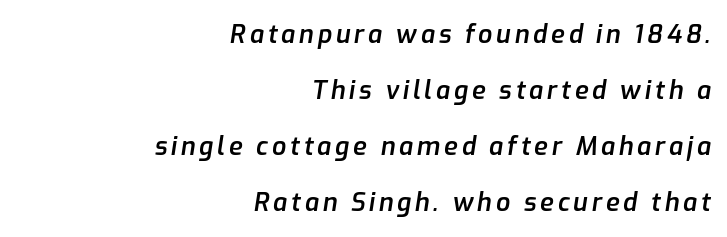
{"italic": "yes", "lean": "right", "slant_degrees": 9, "bold": "semi", "underline": "no", "align": "right", "line_spacing": "loose", "line_spacing_ratio": 2.24, "glyph_px": 25}
